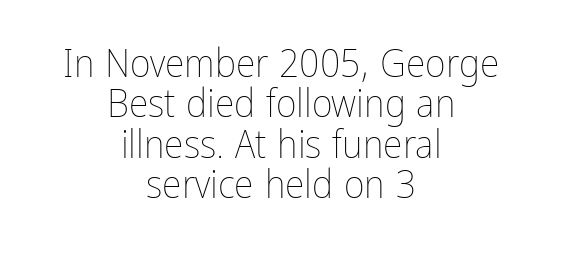
The image shows 40 px thin, condensed type, upright; set centered, tight line spacing (1.01x), normal letter spacing, not underlined; low stroke contrast and a medium x-height.
